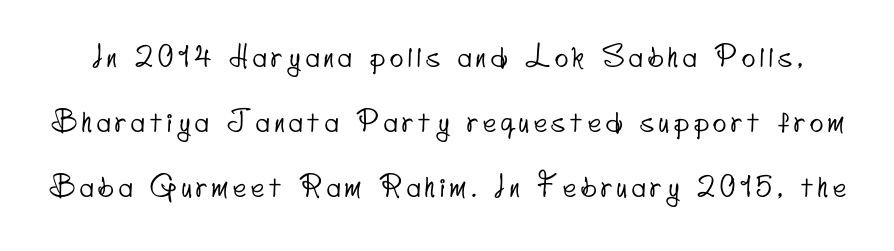
Q: Is the typeface a serif or a sans-serif typeface? A: Sans-serif.
Q: Is the text underlined? A: No.
Q: Is the spacing between lines tight, normal or loose? A: Loose.
Q: Width (condensed, normal, or wide)? A: Condensed.
Q: Stroke contrast? A: Low.
Q: x-height? A: Small.
Q: Monospaced? A: No.
